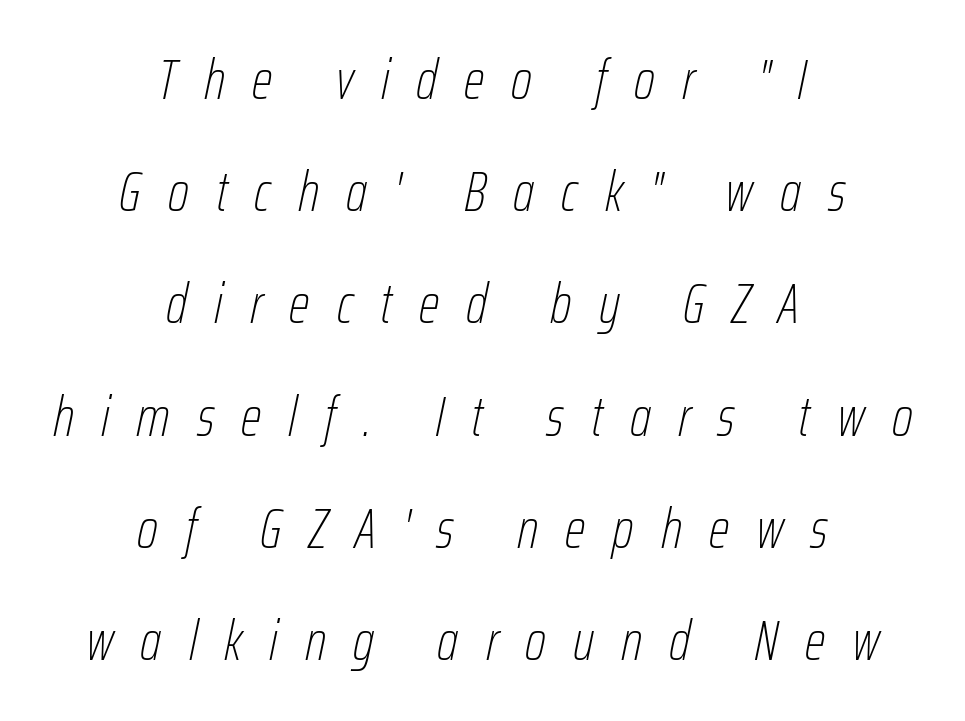
Q: Is the text bold? A: No.
Q: Is the text italic (slanted)? A: Yes, it leans right by about 12 degrees.
Q: Is the text underlined? A: No.
Q: How is the paragraph aligned? A: Centered.
Q: Is the spacing between letters normal or unusually wide? A: Unusually wide.
Q: Is the spacing between lines tight, normal or loose? A: Loose.
Q: Width (condensed, normal, or wide)? A: Condensed.
Q: Stroke contrast? A: Low.
Q: x-height? A: Medium.
Q: Monospaced? A: No.
